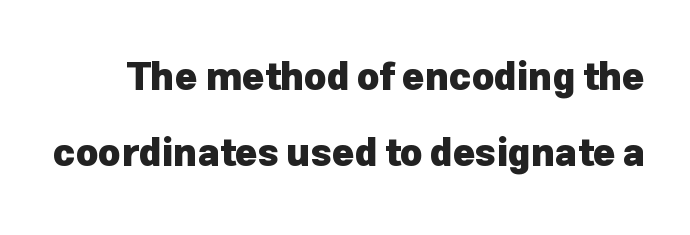
Q: Is the text bold? A: Yes.
Q: Is the text italic (slanted)? A: No, it is upright.
Q: Is the typeface a serif or a sans-serif typeface? A: Sans-serif.
Q: Is the text underlined? A: No.
Q: Is the spacing between letters normal or unusually wide? A: Normal.
Q: Is the spacing between lines tight, normal or loose? A: Loose.
Q: Width (condensed, normal, or wide)? A: Normal.
Q: Stroke contrast? A: Low.
Q: x-height? A: Medium.
Q: Monospaced? A: No.
